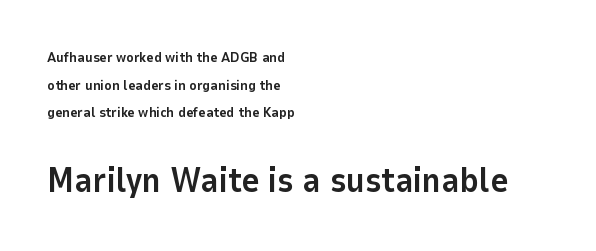
The image shows 34 px bold sans-serif type, upright; set left-aligned, loose line spacing (1.97x), normal letter spacing, not underlined; the second (bottom) block is 2.43x larger; low stroke contrast and a medium x-height.
